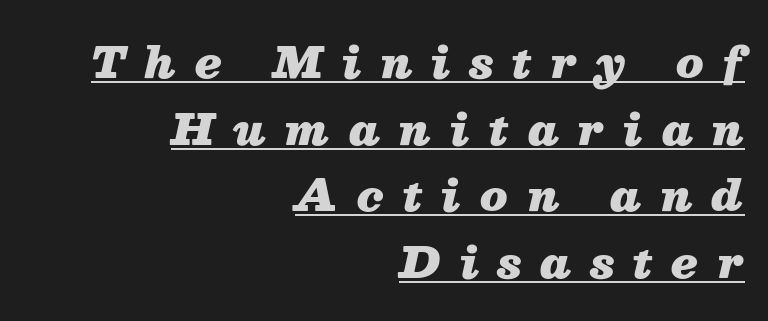
The image shows 43 px heavy type, italic (leaning right); set right-aligned, normal line spacing (1.55x), unusually wide letter spacing (+0.45 em), underlined; medium stroke contrast and a medium x-height.
